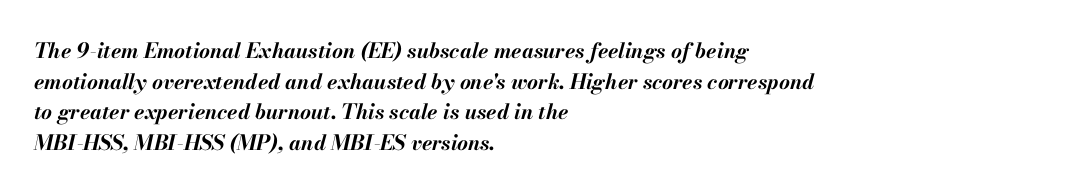
{"italic": "yes", "lean": "right", "slant_degrees": 13, "bold": "yes", "underline": "no", "align": "left", "line_spacing": "normal", "line_spacing_ratio": 1.46, "letter_spacing": "normal", "letter_spacing_em": 0.0, "glyph_px": 21}
